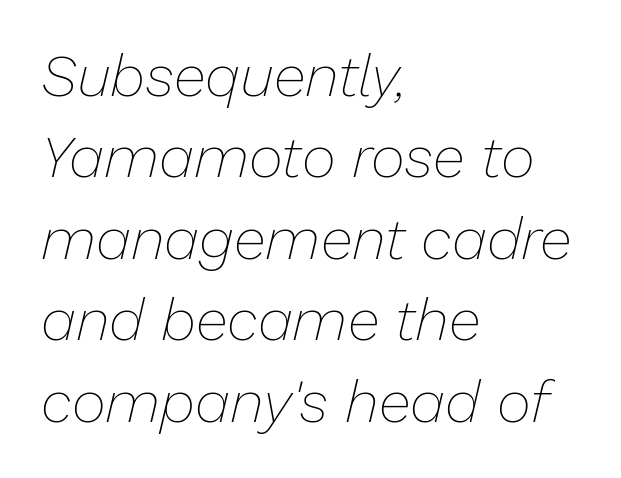
Leading matches the norm, producing a regular column. Beneath every word, the page is bare. Here the glyphs are tracked normally, forming tight word shapes. The typesetter chose a ragged-right arrangement here. Varying glyph widths throughout — classic text-font behaviour.
